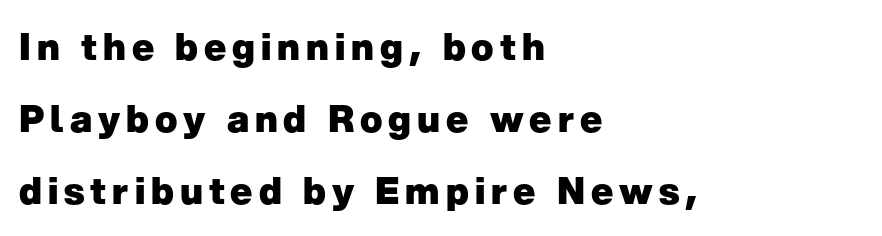
{"serif": "no", "italic": "no", "bold": "yes", "weight": "heavy", "width": "normal", "stroke_contrast": "low", "x_height": "medium", "monospaced": "no", "underline": "no", "align": "left", "line_spacing": "loose", "line_spacing_ratio": 1.94, "glyph_px": 37}
